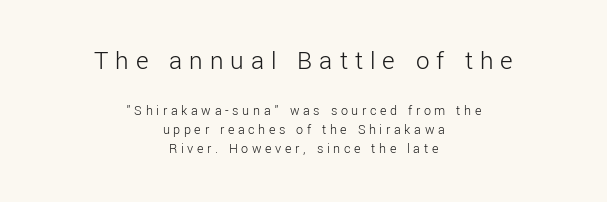
{"italic": "no", "bold": "no", "underline": "no", "align": "center", "line_spacing": "normal", "line_spacing_ratio": 1.35, "letter_spacing": "wide", "letter_spacing_em": 0.26, "larger_block": "first", "size_ratio": 1.93, "glyph_px": 27}
